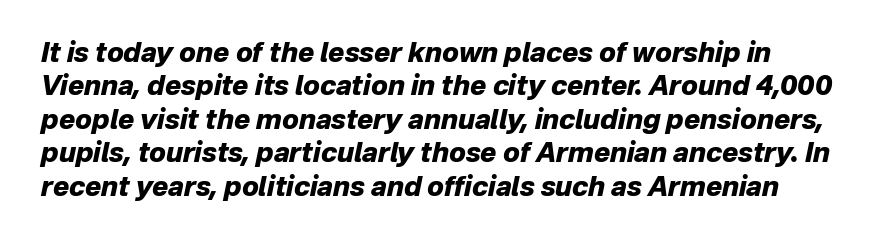
The image shows 27 px bold type, italic (leaning right); set line spacing 1.24x, normal letter spacing, not underlined.
